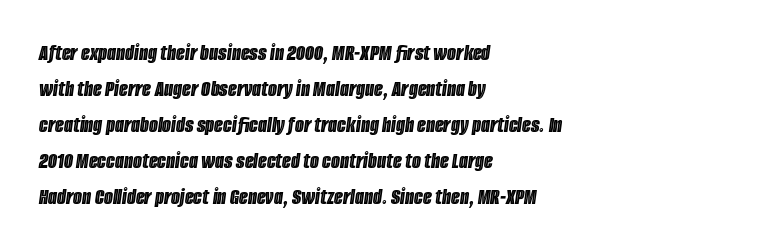
These lines keep a tight, regular rhythm from letter to letter. Unmarked baselines from the first word to the last. A normal amount of white space separates one row of letters from the next. The axis of the letterforms is tilted away from vertical. The compositor pushed each line to the left boundary.
